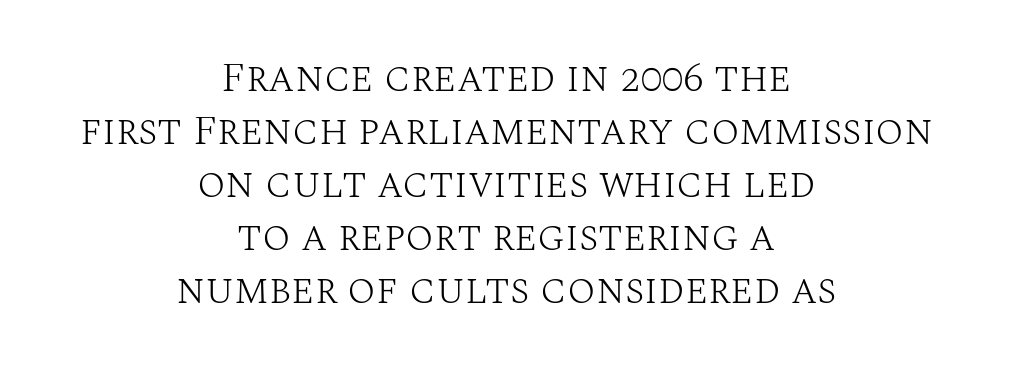
Q: Is the text bold? A: No.
Q: Is the text italic (slanted)? A: No, it is upright.
Q: Is the typeface a serif or a sans-serif typeface? A: Serif.
Q: Is the text underlined? A: No.
Q: How is the paragraph aligned? A: Centered.
Q: Is the spacing between letters normal or unusually wide? A: Normal.
Q: Is the spacing between lines tight, normal or loose? A: Normal.
Q: Width (condensed, normal, or wide)? A: Normal.
Q: Stroke contrast? A: Medium.
Q: x-height? A: Large.
Q: Monospaced? A: No.
